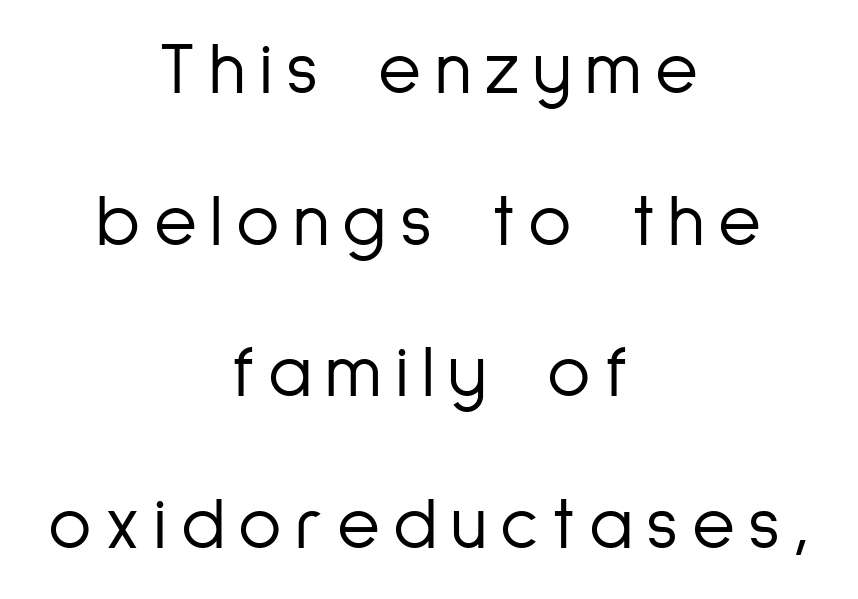
Q: Is the text bold? A: No.
Q: Is the text italic (slanted)? A: No, it is upright.
Q: Is the typeface a serif or a sans-serif typeface? A: Sans-serif.
Q: Is the text underlined? A: No.
Q: How is the paragraph aligned? A: Centered.
Q: Is the spacing between lines tight, normal or loose? A: Loose.
Q: Width (condensed, normal, or wide)? A: Condensed.
Q: Stroke contrast? A: Low.
Q: x-height? A: Medium.
Q: Monospaced? A: No.
